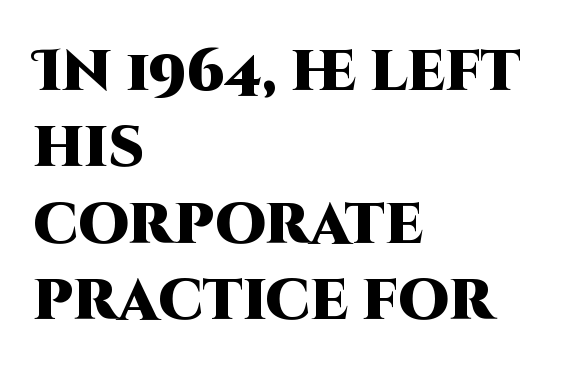
The image shows 57 px heavy sans-serif type, upright; set left-aligned, normal line spacing (1.34x), normal letter spacing, not underlined; high stroke contrast and a large x-height.
